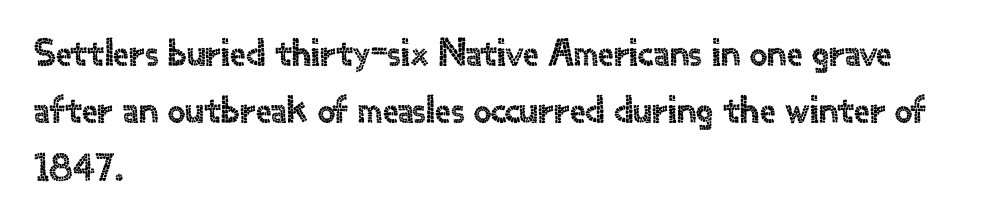
The image shows 39 px sans-serif type, upright; set left-aligned, normal line spacing (1.47x), normal letter spacing, not underlined; a small x-height.
